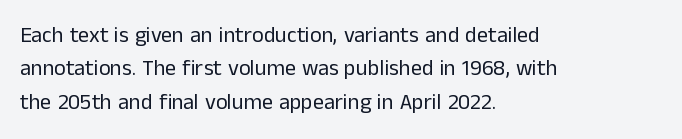
Q: Is the text bold? A: No.
Q: Is the text italic (slanted)? A: No, it is upright.
Q: Is the text underlined? A: No.
Q: How is the paragraph aligned? A: Left-aligned.
Q: Is the spacing between letters normal or unusually wide? A: Normal.
Q: Is the spacing between lines tight, normal or loose? A: Normal.
